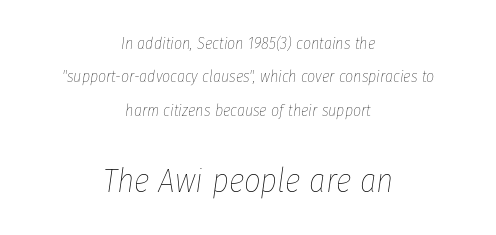
{"italic": "yes", "lean": "right", "slant_degrees": 8, "bold": "no", "weight": "thin", "width": "condensed", "stroke_contrast": "low", "x_height": "medium", "monospaced": "no", "underline": "no", "align": "center", "line_spacing": "loose", "line_spacing_ratio": 2.09, "letter_spacing": "normal", "letter_spacing_em": 0.0, "larger_block": "second", "size_ratio": 2.06, "glyph_px": 33}
